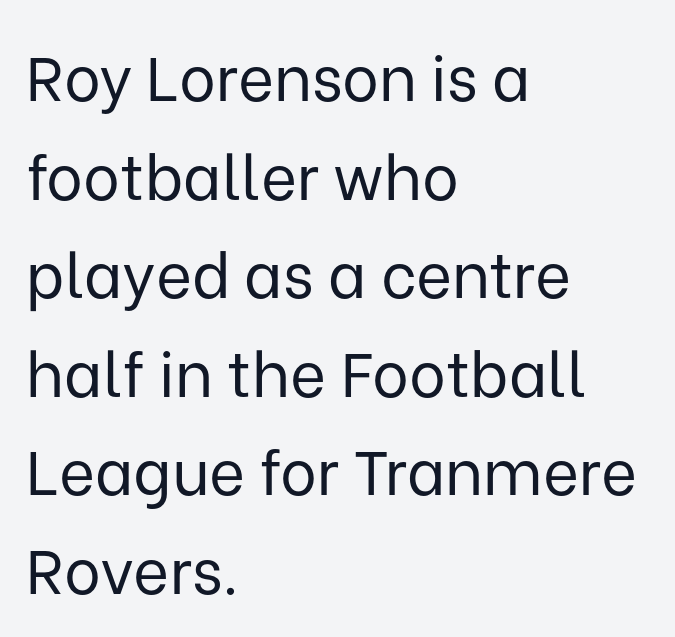
Glyph-to-glyph distance matches everyday printed text. Only glyphs here, with clear space below each row. This sample uses a sans-serif face. Baseline-to-baseline distance is the conventional proportion of letter height. Here the designer chose a conventional face with non-uniform glyph widths. Is the type heavy? It reads as light-to-regular instead.
